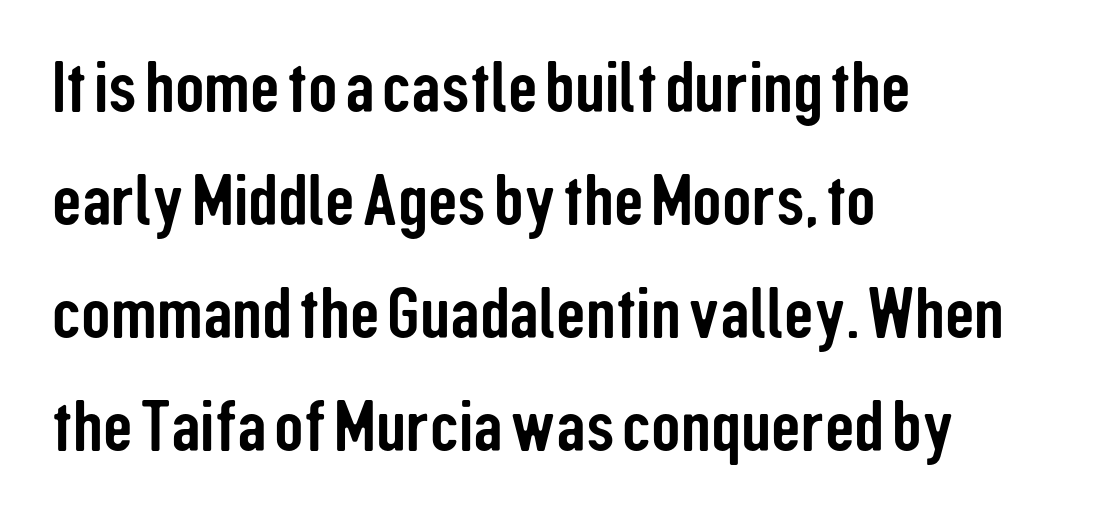
{"serif": "no", "italic": "no", "width": "condensed", "stroke_contrast": "low", "x_height": "medium", "monospaced": "no", "underline": "no", "align": "left", "line_spacing": "normal", "line_spacing_ratio": 1.55, "letter_spacing": "normal", "letter_spacing_em": 0.0, "glyph_px": 73}
